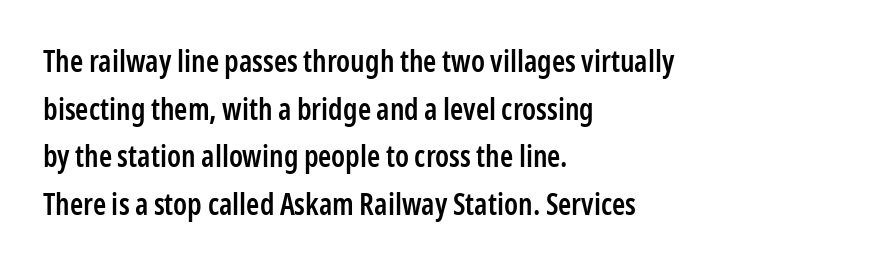
Q: Is the text bold? A: Semi-bold.
Q: Is the text italic (slanted)? A: No, it is upright.
Q: Is the typeface a serif or a sans-serif typeface? A: Sans-serif.
Q: Is the text underlined? A: No.
Q: How is the paragraph aligned? A: Left-aligned.
Q: Is the spacing between letters normal or unusually wide? A: Normal.
Q: Is the spacing between lines tight, normal or loose? A: Normal.
Q: Width (condensed, normal, or wide)? A: Condensed.
Q: Stroke contrast? A: Low.
Q: x-height? A: Medium.
Q: Monospaced? A: No.
